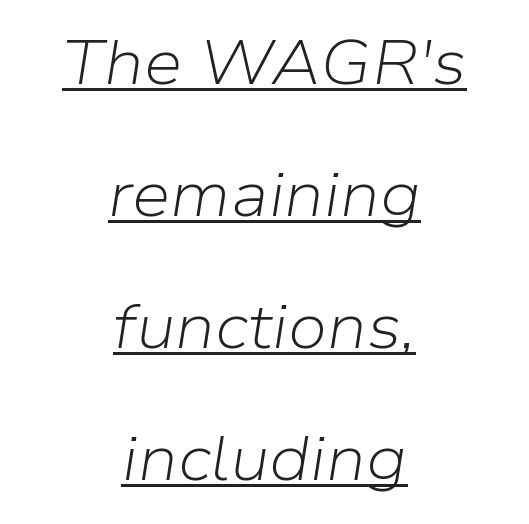
The image shows 62 px light type, italic (leaning right); set centered, loose line spacing (2.13x), normal letter spacing, underlined; low stroke contrast and a medium x-height.
